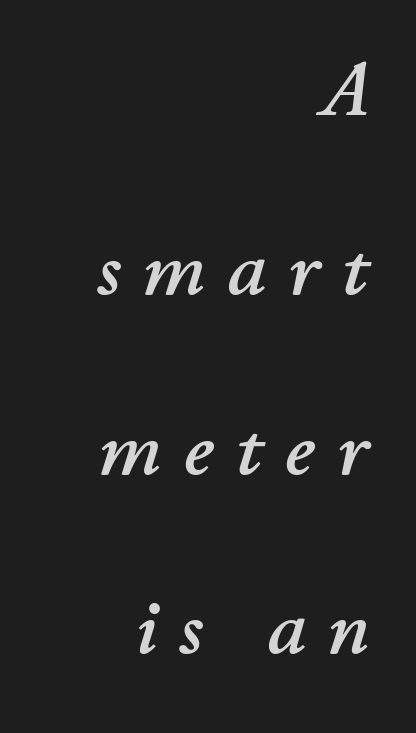
The image shows 78 px text type, italic (leaning right); set right-aligned, loose line spacing (2.3x), unusually wide letter spacing (+0.28 em), not underlined; low stroke contrast and a small x-height.
